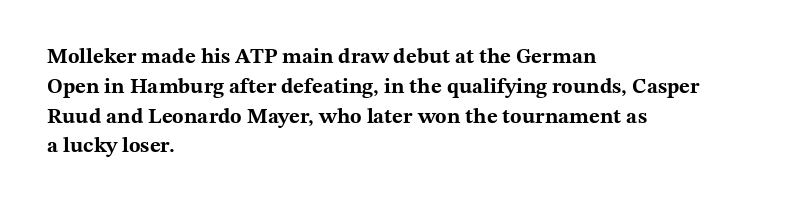
The image shows 21 px bold type, upright; set left-aligned, normal line spacing (1.42x), normal letter spacing, not underlined.
